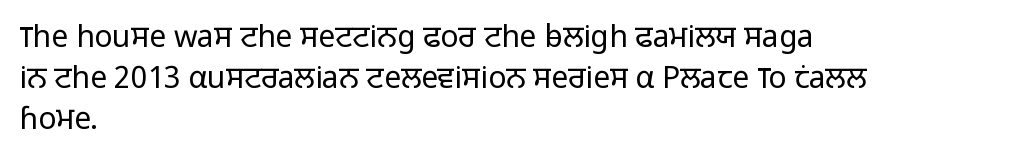
The image shows 30 px light sans-serif type, upright; set left-aligned, normal line spacing (1.37x), normal letter spacing, not underlined; low stroke contrast and a medium x-height.
